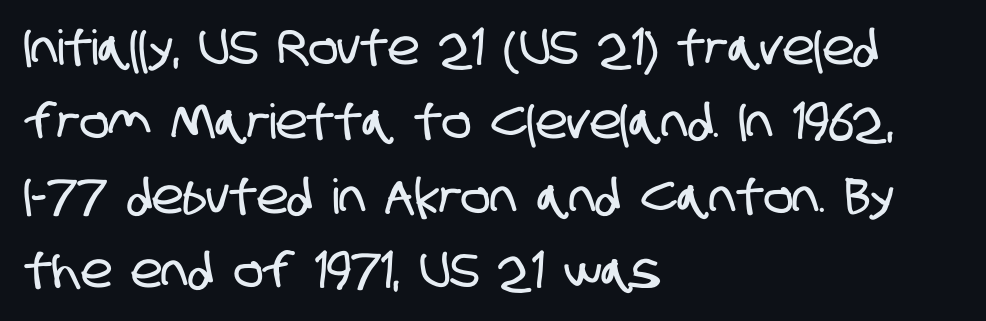
In CSS terms this would be text-align: left. Serifs: no, the terminals of the letterforms are clean. You could not count columns in this text — the font is proportionally spaced. In terms of leading, this rendering sits right in the middle.
